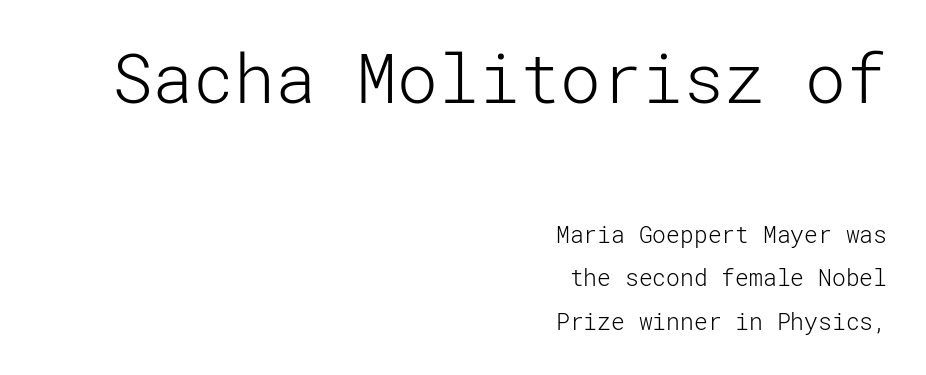
The compositor pushed each line to the right boundary. The typeface has the unassuming heft of standard copy or less. Typesetter's note — upper block bumped up in size, lower block left smaller. This sample uses plain, unmodified letter spacing.
